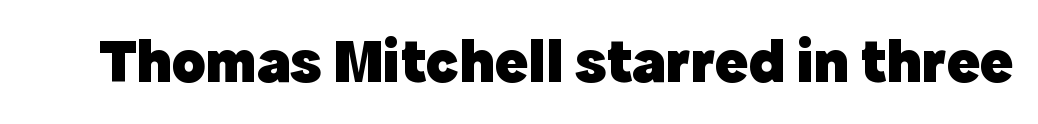
The designer went with a sans here, leaving each stem footless. Character widths vary here, with narrow letters taking less room than wide ones. Is the type bold? Yes — the strokes are clearly thick and heavy. Glyph-to-glyph distance matches everyday printed text. Check under the words: just untouched page.
